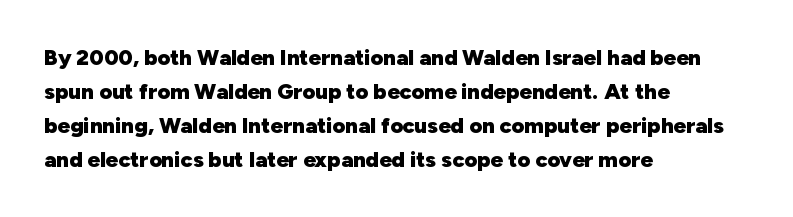
Q: Is the text bold? A: Yes.
Q: Is the text italic (slanted)? A: No, it is upright.
Q: Is the text underlined? A: No.
Q: How is the paragraph aligned? A: Left-aligned.
Q: Is the spacing between letters normal or unusually wide? A: Normal.
Q: Is the spacing between lines tight, normal or loose? A: Normal.
